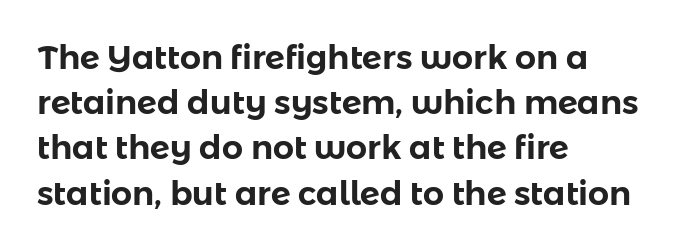
{"serif": "no", "italic": "no", "width": "normal", "stroke_contrast": "low", "x_height": "medium", "monospaced": "no", "underline": "no", "align": "left", "line_spacing": "normal", "line_spacing_ratio": 1.37, "letter_spacing": "normal", "letter_spacing_em": 0.0, "glyph_px": 33}
